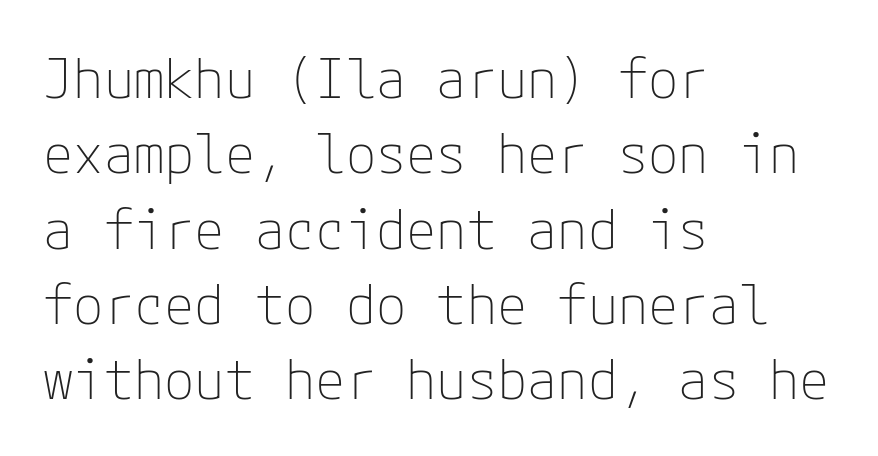
The specimen reads as upright at a glance. Where is the straight margin? On the left. Look at the bottom of the vertical strokes: they stop flat, with no serifs. Heft: none added — not bold.
